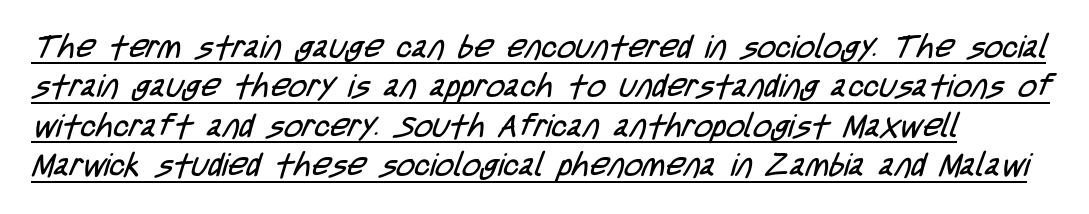
{"serif": "no", "bold": "no", "weight": "regular", "width": "condensed", "stroke_contrast": "low", "x_height": "large", "monospaced": "no", "underline": "yes", "line_spacing_ratio": 1.23, "letter_spacing": "normal", "letter_spacing_em": 0.0, "glyph_px": 32}
